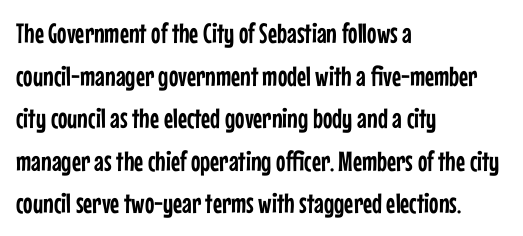
{"serif": "no", "italic": "no", "width": "condensed", "stroke_contrast": "low", "x_height": "medium", "monospaced": "no", "underline": "no", "align": "left", "line_spacing": "normal", "line_spacing_ratio": 1.52, "letter_spacing": "normal", "letter_spacing_em": 0.0, "glyph_px": 28}
